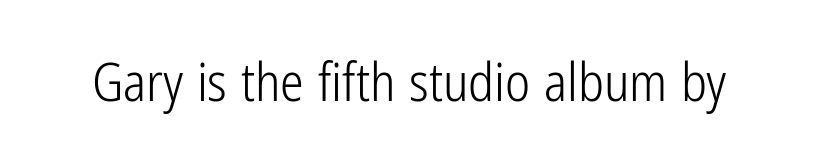
The image shows 53 px light, condensed sans-serif type, upright; set normal letter spacing, not underlined; low stroke contrast and a medium x-height.
